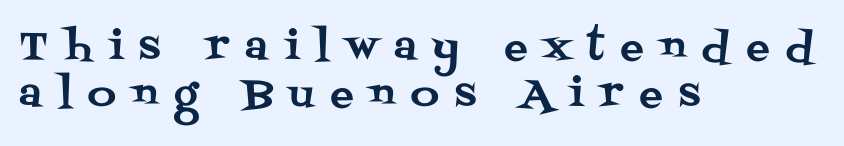
Nope, not italic — everything's standing straight. This sample has the flowing, uneven cadence of proportional lettering. Each row of text sits above clean, open space. Horizontally, the lines are justified to the leading edge only. Is the letter spacing exaggerated? Yes — the characters are pushed far apart.
